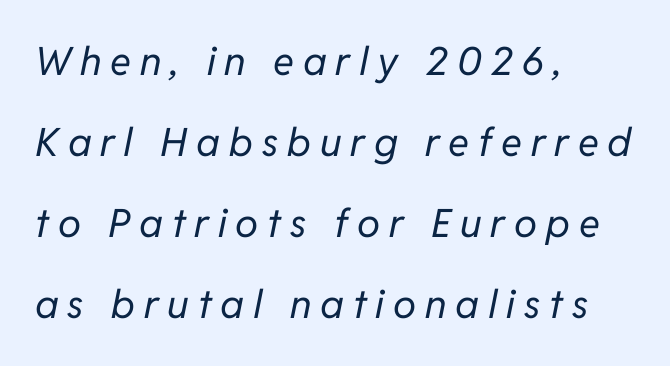
Casual observation: everything's shoved over to the left. Words float on clear page, feet unadorned. The space between consecutive lines is lavish. A typesetter would mark this as italic. Between one letter and the next there's a generous, obvious gap. Is this a fixed-width face? No — the glyphs have proportional, varying widths.
